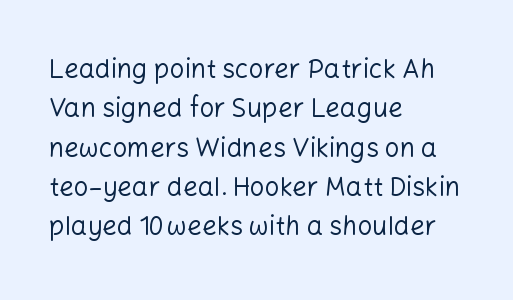
Q: Is the text bold? A: No.
Q: Is the text italic (slanted)? A: No, it is upright.
Q: Is the text underlined? A: No.
Q: How is the paragraph aligned? A: Left-aligned.
Q: Is the spacing between letters normal or unusually wide? A: Normal.
Q: Is the spacing between lines tight, normal or loose? A: Normal.
